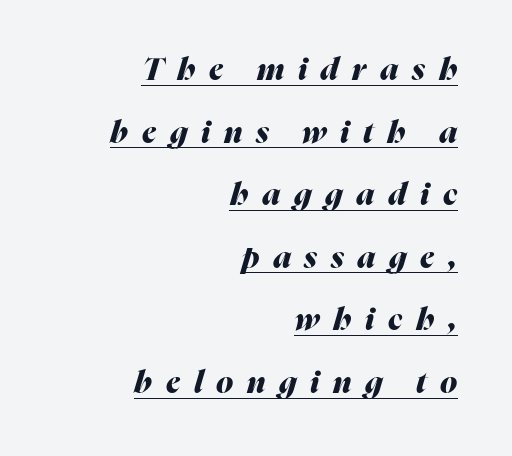
{"italic": "yes", "lean": "right", "slant_degrees": 16, "bold": "yes", "weight": "heavy", "width": "normal", "stroke_contrast": "medium", "x_height": "medium", "monospaced": "no", "underline": "yes", "align": "right", "line_spacing": "loose", "line_spacing_ratio": 2.02, "letter_spacing": "wide", "letter_spacing_em": 0.44, "glyph_px": 31}
